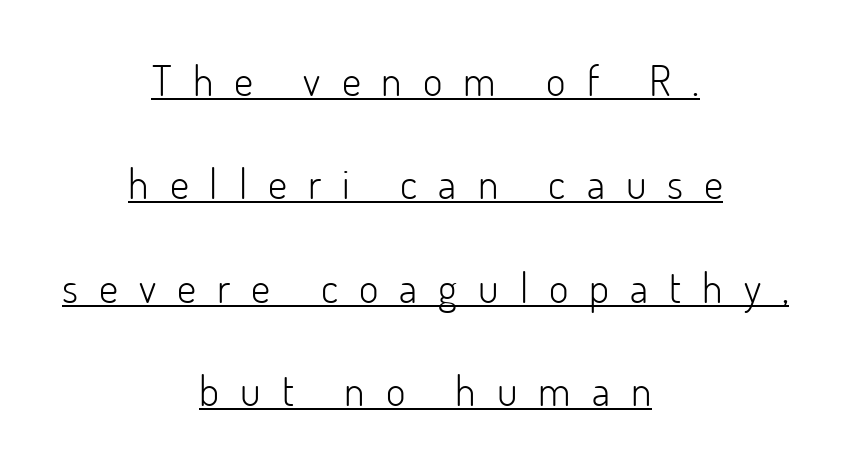
Q: Is the text bold? A: No.
Q: Is the text italic (slanted)? A: No, it is upright.
Q: Is the typeface a serif or a sans-serif typeface? A: Sans-serif.
Q: Is the text underlined? A: Yes.
Q: How is the paragraph aligned? A: Centered.
Q: Is the spacing between letters normal or unusually wide? A: Unusually wide.
Q: Is the spacing between lines tight, normal or loose? A: Loose.
Q: Width (condensed, normal, or wide)? A: Normal.
Q: Stroke contrast? A: Low.
Q: x-height? A: Small.
Q: Monospaced? A: No.
